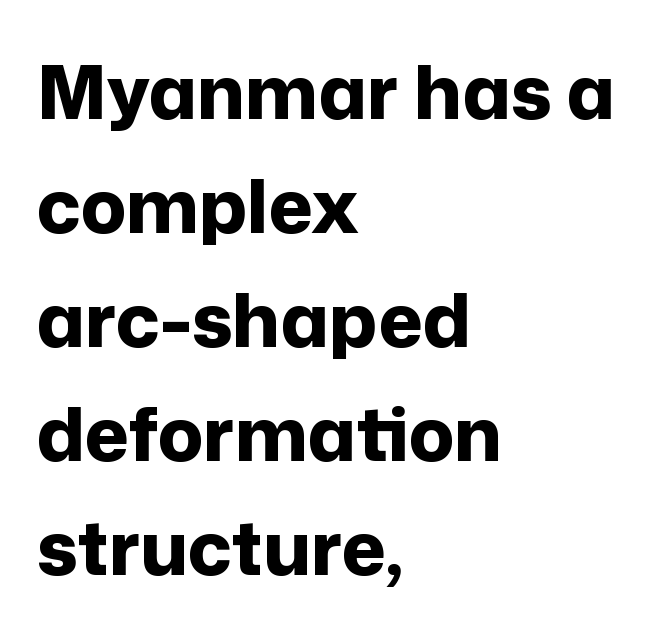
The rendering anchors every line to the left-hand side. Posture: upright roman. Are there feet on the stems? There aren't — it's a sans. As a designer I'd log this as weight 700, bold. Letter spacing: default.
